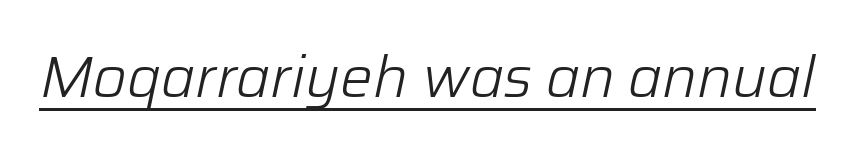
{"italic": "yes", "lean": "right", "slant_degrees": 12, "bold": "no", "weight": "light", "width": "normal", "stroke_contrast": "low", "x_height": "medium", "monospaced": "no", "underline": "yes", "letter_spacing": "normal", "letter_spacing_em": 0.0, "glyph_px": 58}
